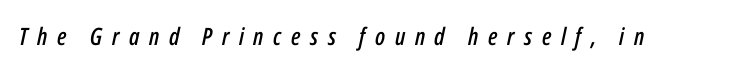
The image shows 24 px text type, italic (leaning right); set unusually wide letter spacing (+0.4 em), not underlined.
